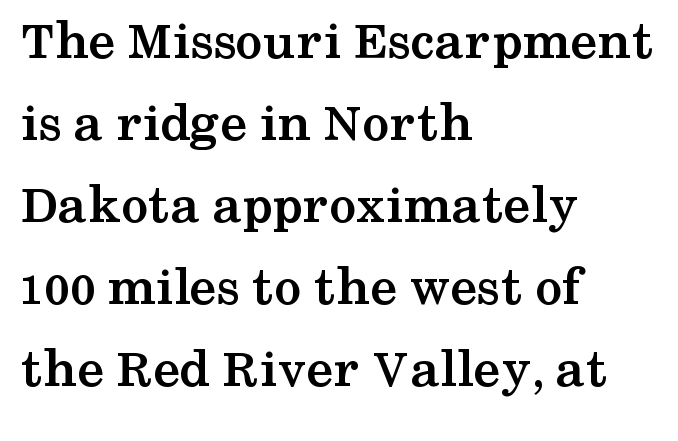
{"serif": "yes", "italic": "no", "bold": "yes", "weight": "semibold", "width": "wide", "stroke_contrast": "medium", "x_height": "medium", "monospaced": "no", "underline": "no", "align": "left", "line_spacing": "normal", "line_spacing_ratio": 1.49, "letter_spacing": "normal", "letter_spacing_em": 0.0, "glyph_px": 55}
